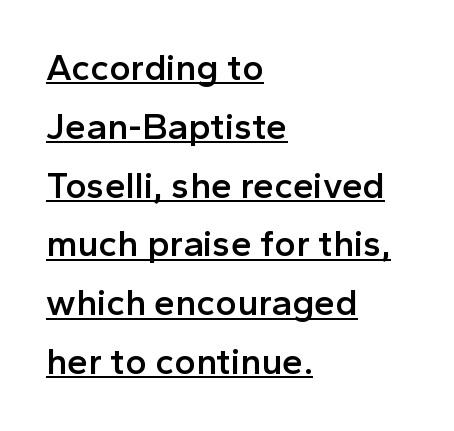
Q: Is the text bold? A: Semi-bold.
Q: Is the text italic (slanted)? A: No, it is upright.
Q: Is the typeface a serif or a sans-serif typeface? A: Sans-serif.
Q: Is the text underlined? A: Yes.
Q: How is the paragraph aligned? A: Left-aligned.
Q: Is the spacing between letters normal or unusually wide? A: Normal.
Q: Is the spacing between lines tight, normal or loose? A: Normal.
Q: Width (condensed, normal, or wide)? A: Normal.
Q: x-height? A: Medium.
Q: Monospaced? A: No.
